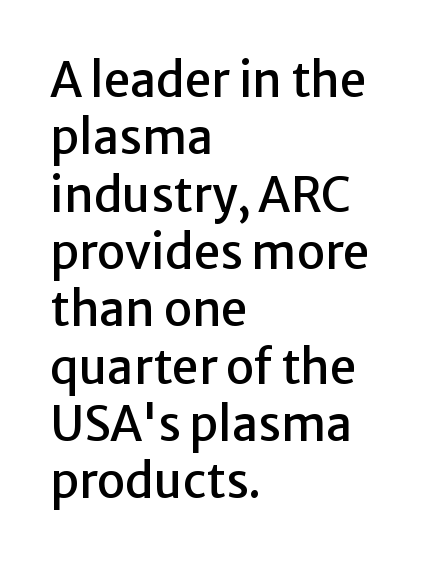
The image shows 47 px sans-serif type, upright; set left-aligned, line spacing 1.22x, normal letter spacing, not underlined; low stroke contrast and a medium x-height.
